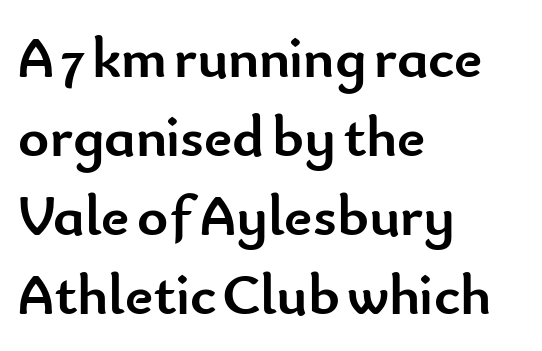
The face used here is proportionally spaced, like ordinary book or web type. The passage shown is not underscored anywhere. Each word holds together tightly as a unit, with standard inter-letter gaps. Vertical spacing — default. The compositor pushed each line to the left boundary. Nope, not italic — everything's standing straight.
